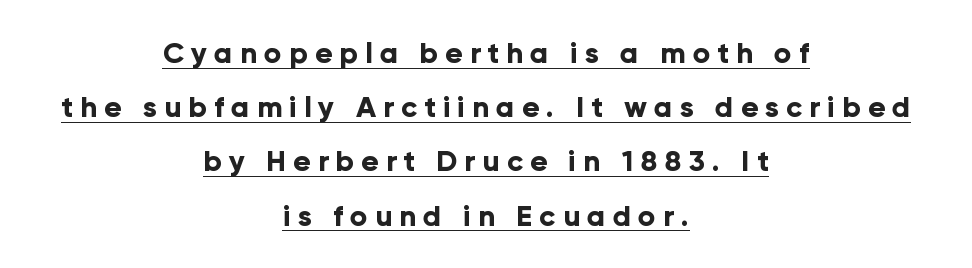
The font is running at its bold setting. A roman cut, with each character standing at attention. The rendering uses natural spacing where letterforms have individual widths. Layout note: lines centered.
